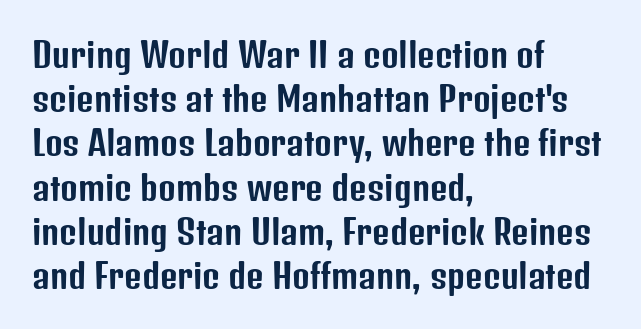
Q: Is the text italic (slanted)? A: No, it is upright.
Q: Is the typeface a serif or a sans-serif typeface? A: Sans-serif.
Q: Is the text underlined? A: No.
Q: How is the paragraph aligned? A: Left-aligned.
Q: Is the spacing between letters normal or unusually wide? A: Normal.
Q: Is the spacing between lines tight, normal or loose? A: Normal.
Q: Width (condensed, normal, or wide)? A: Condensed.
Q: Stroke contrast? A: Low.
Q: x-height? A: Medium.
Q: Monospaced? A: No.
